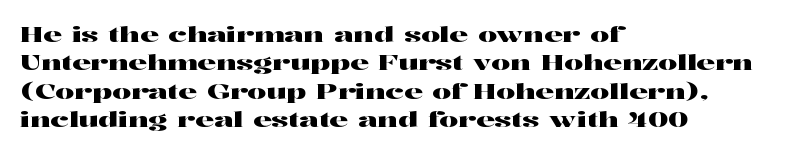
The image shows 21 px text type, upright; set left-aligned, normal line spacing (1.35x), normal letter spacing, not underlined.
